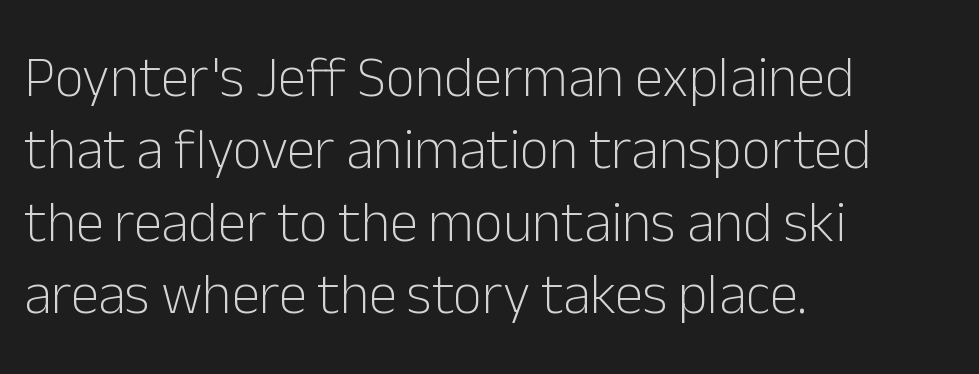
The image shows 57 px light sans-serif type, upright; set left-aligned, normal line spacing (1.27x), normal letter spacing, not underlined; low stroke contrast and a medium x-height.
